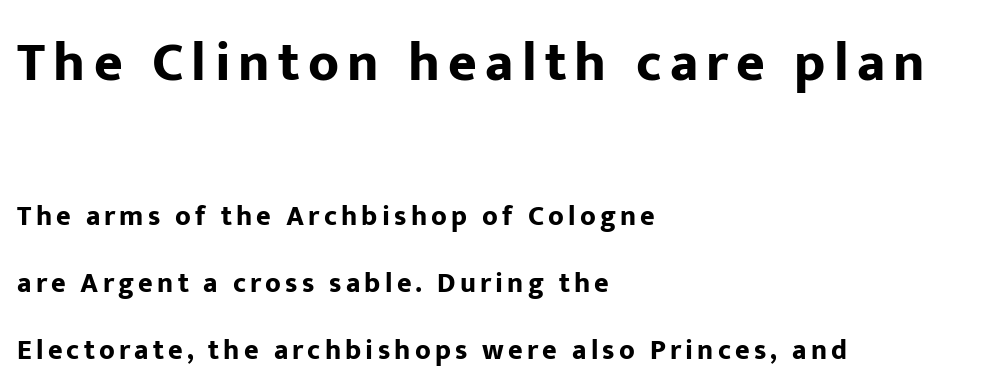
Q: Is the text bold? A: Yes.
Q: Is the text italic (slanted)? A: No, it is upright.
Q: Is the typeface a serif or a sans-serif typeface? A: Sans-serif.
Q: Is the text underlined? A: No.
Q: How is the paragraph aligned? A: Left-aligned.
Q: Is the spacing between lines tight, normal or loose? A: Loose.
Q: Which block of text is set in a larger size, the first (top) or the second (bottom)? A: The first (top) one.
Q: Width (condensed, normal, or wide)? A: Normal.
Q: Stroke contrast? A: Low.
Q: x-height? A: Medium.
Q: Monospaced? A: No.
